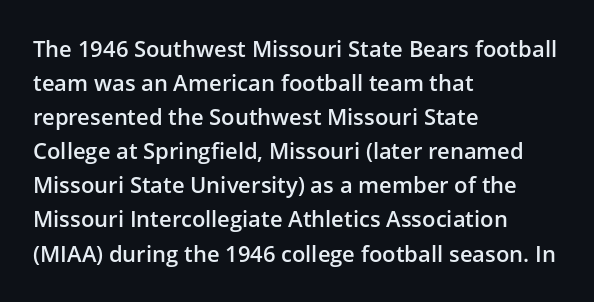
{"italic": "no", "bold": "semi", "underline": "no", "align": "left", "line_spacing": "normal", "line_spacing_ratio": 1.55, "letter_spacing": "normal", "letter_spacing_em": 0.0, "glyph_px": 22}
